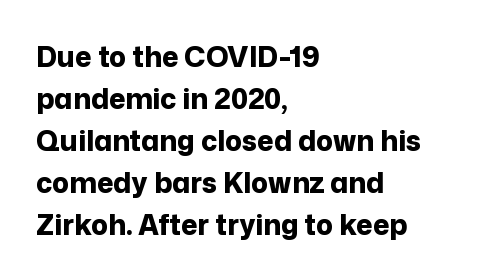
{"serif": "no", "italic": "no", "bold": "yes", "weight": "bold", "width": "normal", "stroke_contrast": "low", "x_height": "medium", "monospaced": "no", "underline": "no", "align": "left", "line_spacing": "normal", "line_spacing_ratio": 1.5, "letter_spacing": "normal", "letter_spacing_em": 0.0, "glyph_px": 28}
